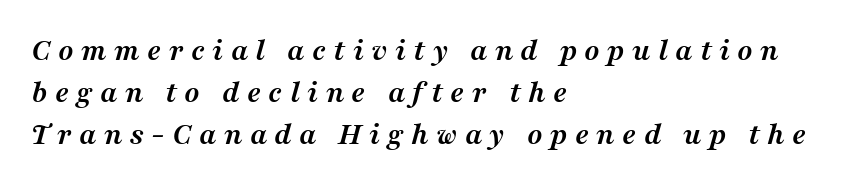
The image shows 32 px semibold serif type, italic (leaning right); set left-aligned, normal line spacing (1.31x), unusually wide letter spacing (+0.23 em), not underlined; medium stroke contrast and a medium x-height.
